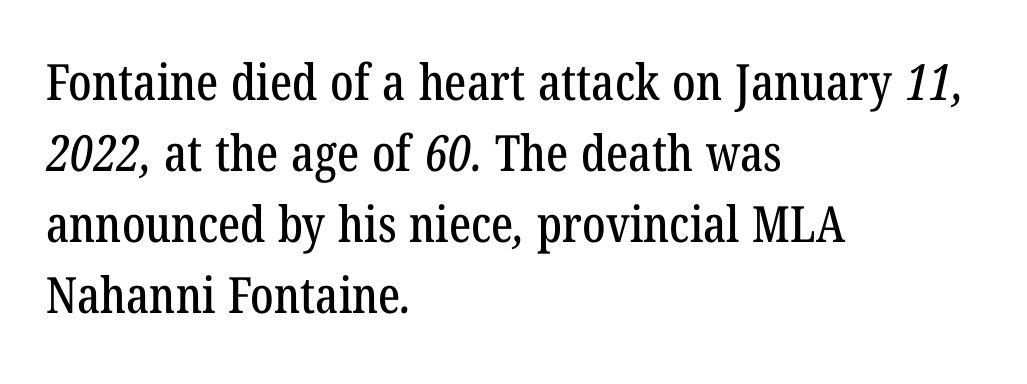
{"serif": "yes", "width": "condensed", "stroke_contrast": "low", "x_height": "medium", "monospaced": "no", "underline": "no", "align": "left", "line_spacing": "normal", "line_spacing_ratio": 1.42, "letter_spacing": "normal", "letter_spacing_em": 0.0, "glyph_px": 50}
